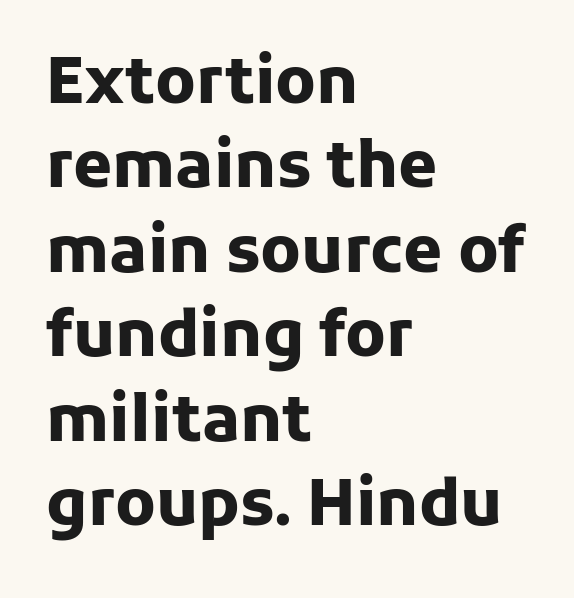
The image shows 63 px heavy sans-serif type, upright; set left-aligned, normal line spacing (1.34x), normal letter spacing, not underlined; low stroke contrast and a medium x-height.
